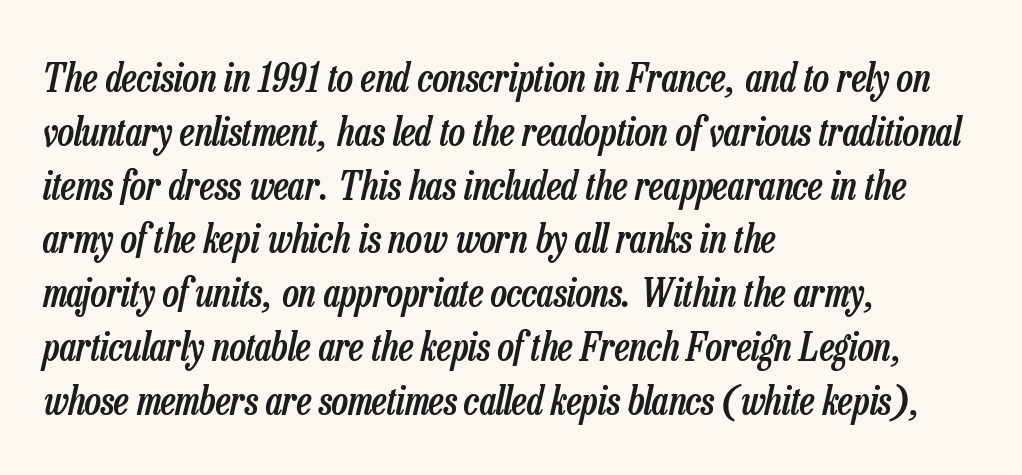
Q: Is the text bold? A: Semi-bold.
Q: Is the text italic (slanted)? A: Yes, it leans right by about 13 degrees.
Q: Is the text underlined? A: No.
Q: How is the paragraph aligned? A: Left-aligned.
Q: Is the spacing between letters normal or unusually wide? A: Normal.
Q: Is the spacing between lines tight, normal or loose? A: Normal.
Q: Width (condensed, normal, or wide)? A: Condensed.
Q: Stroke contrast? A: Low.
Q: x-height? A: Medium.
Q: Monospaced? A: No.
